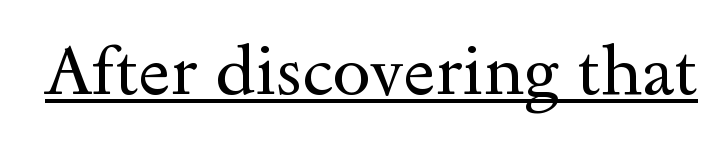
The image shows 69 px regular-weight, wide serif type, upright; set normal letter spacing, underlined; a small x-height.
